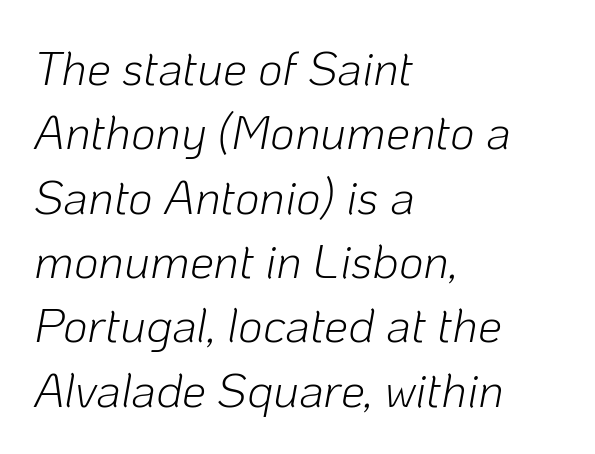
The image shows 48 px light type, italic (leaning right); set left-aligned, normal line spacing (1.34x), normal letter spacing, not underlined; low stroke contrast and a medium x-height.
